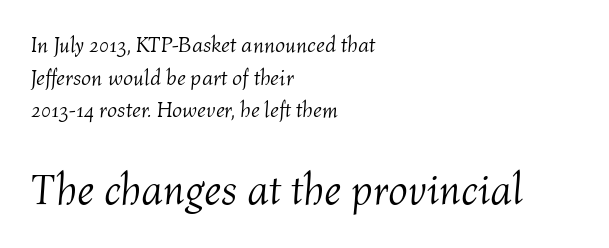
Q: Is the text bold? A: No.
Q: Is the text italic (slanted)? A: Yes, it leans right by about 4 degrees.
Q: Is the text underlined? A: No.
Q: How is the paragraph aligned? A: Left-aligned.
Q: Is the spacing between letters normal or unusually wide? A: Normal.
Q: Is the spacing between lines tight, normal or loose? A: Normal.
Q: Which block of text is set in a larger size, the first (top) or the second (bottom)? A: The second (bottom) one.
Q: Width (condensed, normal, or wide)? A: Normal.
Q: Stroke contrast? A: Medium.
Q: x-height? A: Medium.
Q: Monospaced? A: No.
